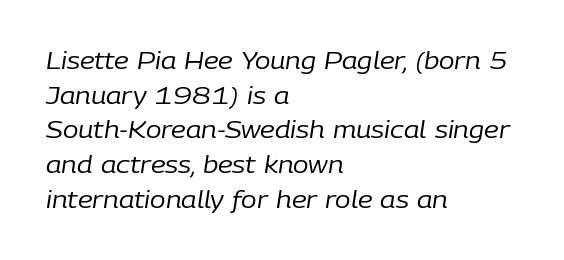
One-word summary of the alignment: left. Caption: standard tracking, unaltered. Students, observe: this is what conventionally led text looks like. Underlining? Definitely not there. Designer's note — italics engaged. Stems here are at most as thick as an everyday book face.
